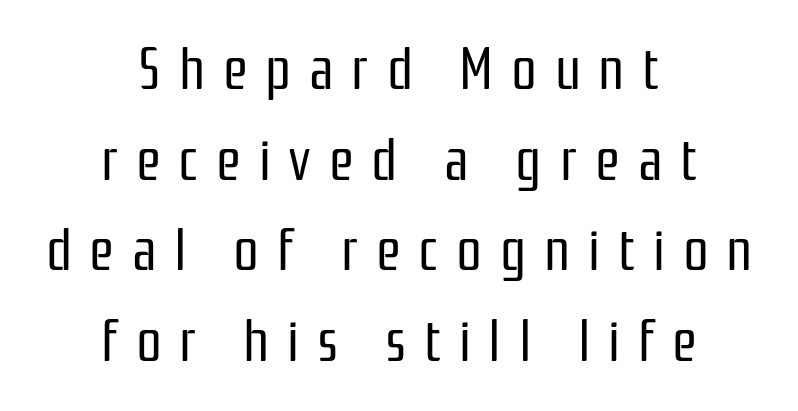
Italic? Not at all — the glyphs are vertical. The designer left line spacing at the default. This sample is center-justified, so both line endings float freely. The letters advance in unequal steps, a hallmark of proportional type.
